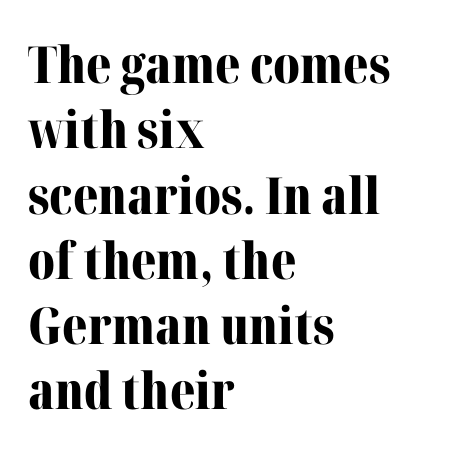
Proportional: the letters do not fall into vertical columns. Every character sits straight up, as roman type does. The strip under each line holds only bare page. The ragged edge is on the right, which tells us the setting is flush left. A full-strength bold gives these letters their thick strokes. Summary of vertical rhythm: regular, with standard interline spacing.
